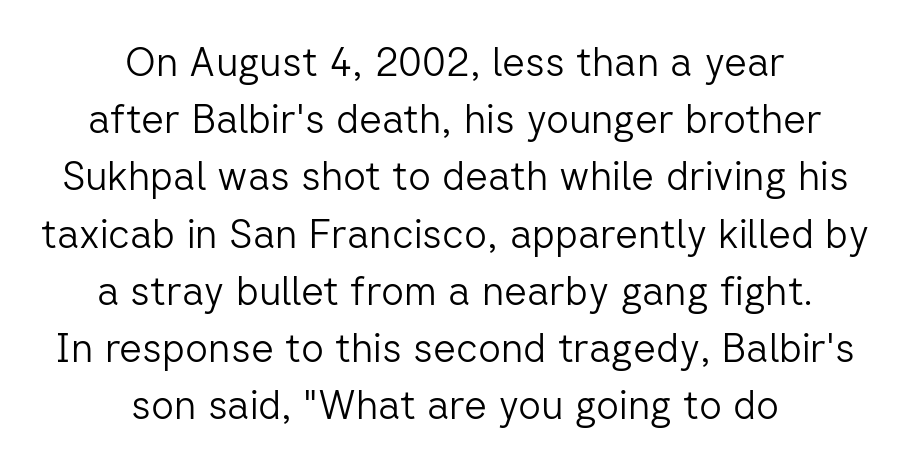
The image shows 40 px light sans-serif type, upright; set centered, normal line spacing (1.43x), normal letter spacing, not underlined; low stroke contrast and a medium x-height.
